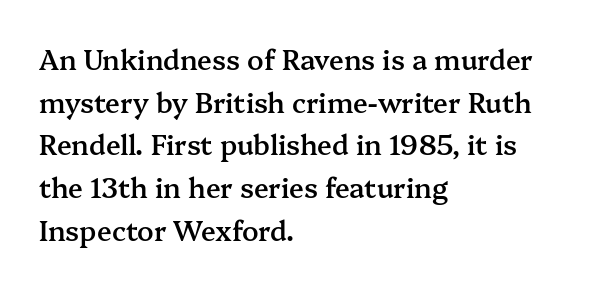
The image shows 27 px text type, upright; set left-aligned, normal line spacing (1.58x), normal letter spacing, not underlined.
